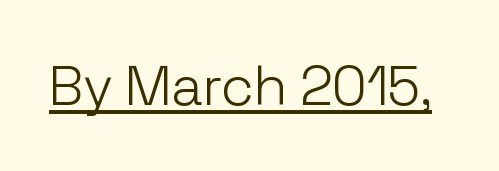
Nothing heavy about these letters — not bold at all. Grotesque or geometric, the face here clearly has no serifs. The lettering holds an erect, upright posture throughout. There is no visible air inserted between adjacent glyphs. The face used here appears with an underline applied.
